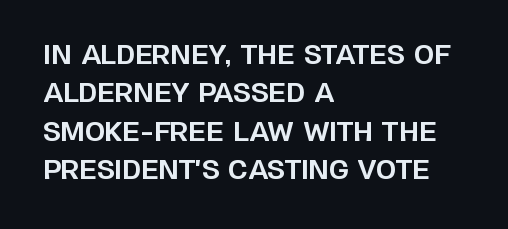
A typesetter would mark this as roman, not italic. Rule under the text: the space is simply empty. Layout note: lines flush left. The designer left line spacing at the default. What weight is shown? A full bold with thick strokes. This sample uses plain, unmodified letter spacing.
